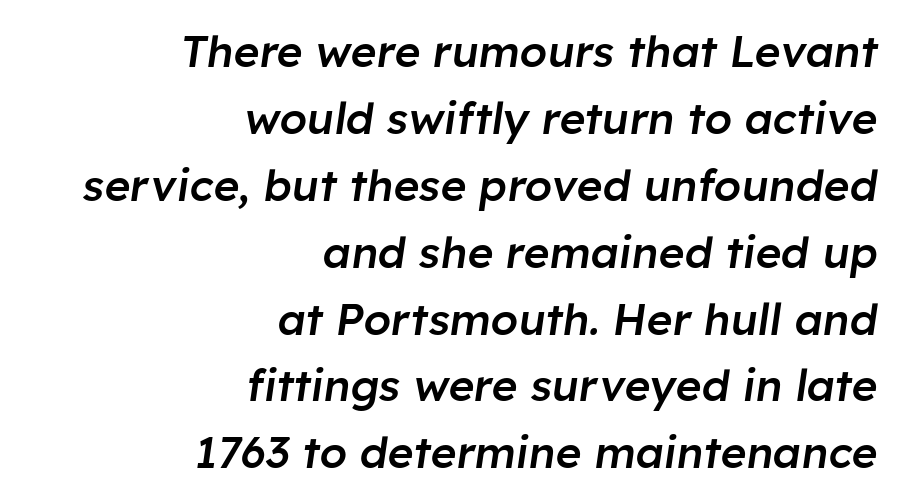
Does the leading feel generous? No, just average. Note the varied advance widths — an 'i' is clearly narrower than an 'm'. Layout note: lines flush right. Spacing between characters is what you'd get straight out of the box. Designer's note — italics engaged. Stems and bowls a touch heavier than normal — semibold.
